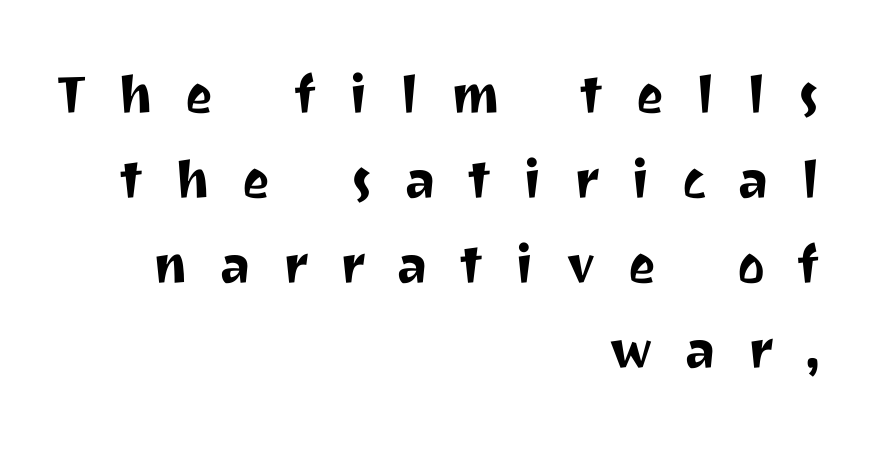
The image shows 66 px sans-serif type, upright; set right-aligned, normal line spacing (1.29x), unusually wide letter spacing (+0.49 em), not underlined; medium stroke contrast and a medium x-height.
